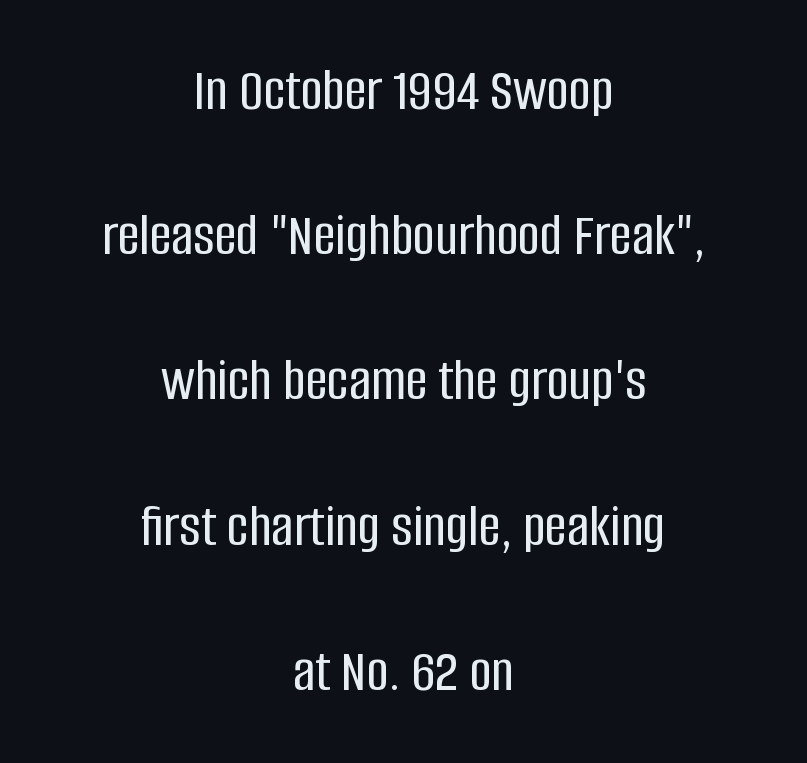
You can tell it's not italic because the verticals are truly vertical. Nope, no serifs anywhere on these letters. Typeset on center — no edge is straight. Quick note: interline space is abundant. Each word holds together tightly as a unit, with standard inter-letter gaps. The zone under the glyphs is completely vacant.
